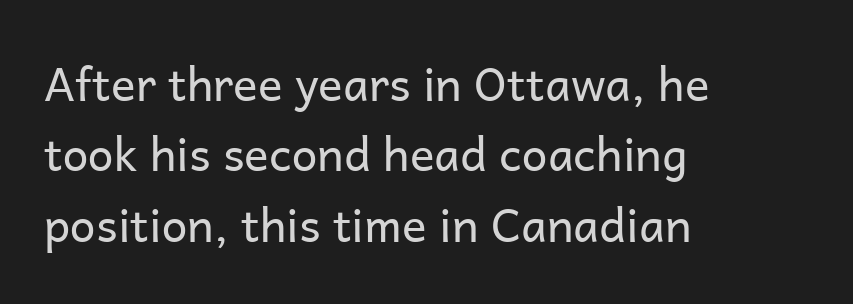
These lines are rendered in a variable-pitch font. Summary of vertical rhythm: regular, with standard interline spacing. Decoration check: the copy has no underline. A typesetter would label this face a sans. Line beginnings align vertically; line endings do not.
